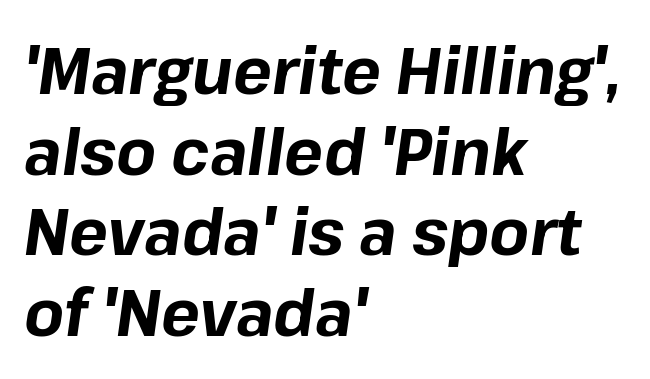
Q: Is the text bold? A: Yes.
Q: Is the text italic (slanted)? A: Yes, it leans right by about 8 degrees.
Q: Is the text underlined? A: No.
Q: How is the paragraph aligned? A: Left-aligned.
Q: Is the spacing between letters normal or unusually wide? A: Normal.
Q: Width (condensed, normal, or wide)? A: Normal.
Q: Stroke contrast? A: Low.
Q: x-height? A: Medium.
Q: Monospaced? A: No.
